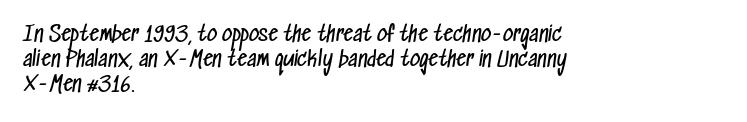
The image shows 20 px text type; set left-aligned, normal line spacing (1.25x), normal letter spacing, not underlined.
